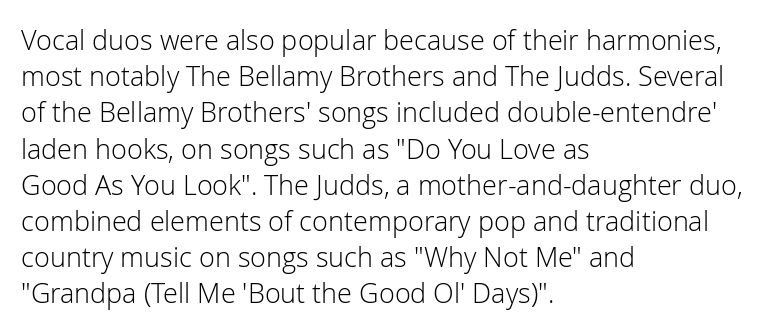
{"italic": "no", "bold": "no", "underline": "no", "align": "left", "line_spacing": "normal", "line_spacing_ratio": 1.34, "letter_spacing": "normal", "letter_spacing_em": 0.0, "glyph_px": 27}
